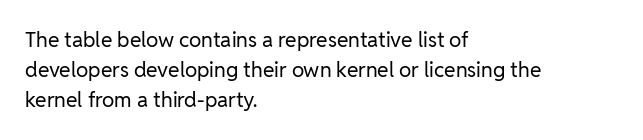
{"italic": "no", "bold": "no", "underline": "no", "align": "left", "line_spacing": "normal", "line_spacing_ratio": 1.44, "letter_spacing": "normal", "letter_spacing_em": 0.0, "glyph_px": 21}
